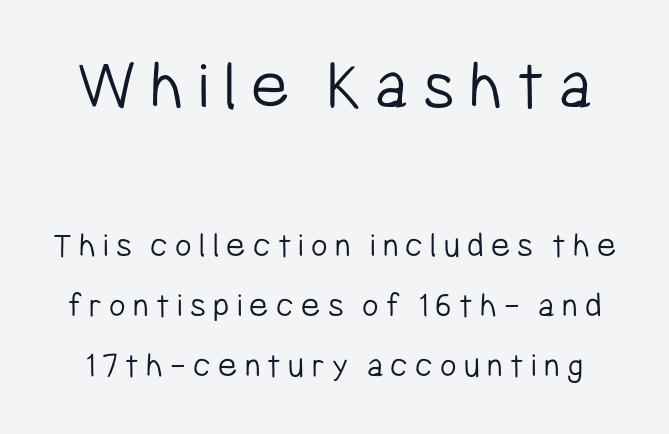
{"serif": "no", "italic": "no", "bold": "no", "weight": "light", "width": "condensed", "stroke_contrast": "low", "x_height": "medium", "monospaced": "no", "underline": "no", "line_spacing": "normal", "line_spacing_ratio": 1.67, "letter_spacing": "wide", "letter_spacing_em": 0.2, "larger_block": "first", "size_ratio": 2.0, "glyph_px": 72}
